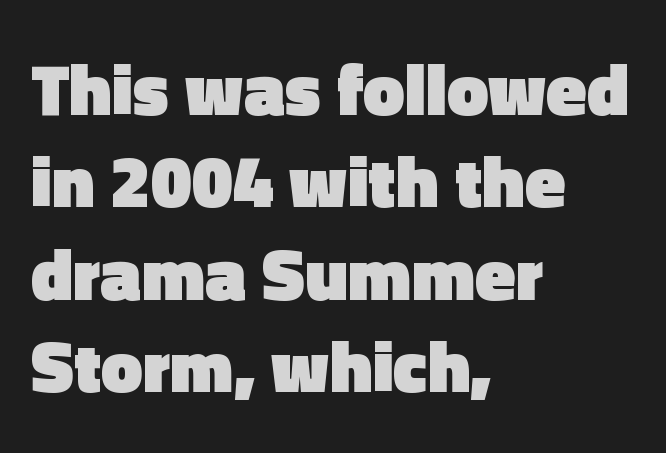
Q: Is the text bold? A: Yes.
Q: Is the text italic (slanted)? A: No, it is upright.
Q: Is the typeface a serif or a sans-serif typeface? A: Sans-serif.
Q: Is the text underlined? A: No.
Q: How is the paragraph aligned? A: Left-aligned.
Q: Is the spacing between letters normal or unusually wide? A: Normal.
Q: Is the spacing between lines tight, normal or loose? A: Normal.
Q: Width (condensed, normal, or wide)? A: Normal.
Q: x-height? A: Medium.
Q: Monospaced? A: No.
